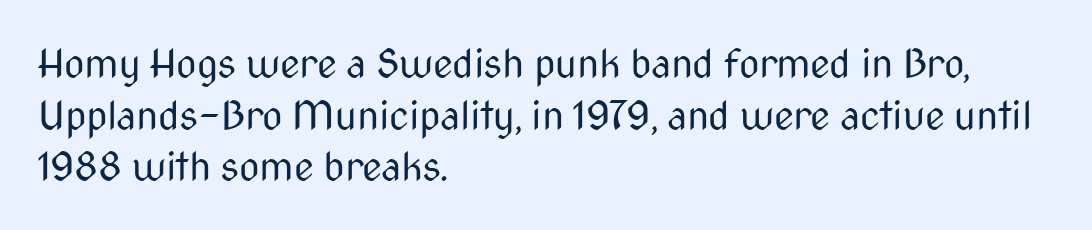
Q: Is the text bold? A: No.
Q: Is the text italic (slanted)? A: No, it is upright.
Q: Is the typeface a serif or a sans-serif typeface? A: Sans-serif.
Q: Is the text underlined? A: No.
Q: How is the paragraph aligned? A: Left-aligned.
Q: Is the spacing between letters normal or unusually wide? A: Normal.
Q: Is the spacing between lines tight, normal or loose? A: Normal.
Q: Width (condensed, normal, or wide)? A: Condensed.
Q: Stroke contrast? A: Medium.
Q: x-height? A: Medium.
Q: Monospaced? A: No.
